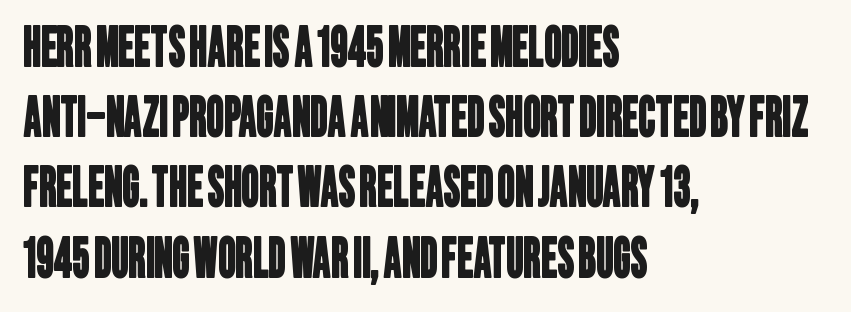
Q: Is the typeface a serif or a sans-serif typeface? A: Sans-serif.
Q: Is the text underlined? A: No.
Q: How is the paragraph aligned? A: Left-aligned.
Q: Is the spacing between letters normal or unusually wide? A: Normal.
Q: Is the spacing between lines tight, normal or loose? A: Normal.
Q: Width (condensed, normal, or wide)? A: Condensed.
Q: Stroke contrast? A: Low.
Q: x-height? A: Large.
Q: Monospaced? A: No.
